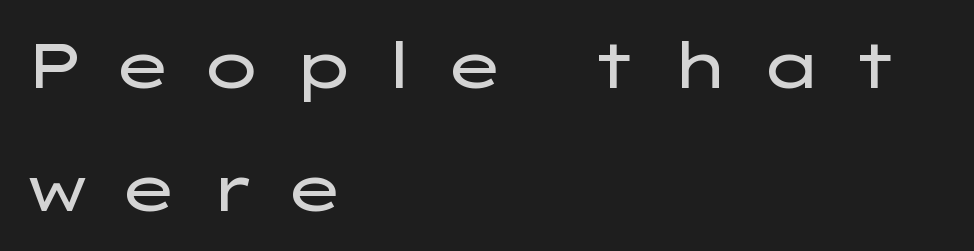
The image shows 64 px regular-weight, wide sans-serif type, upright; set left-aligned, loose line spacing (1.92x), unusually wide letter spacing (+0.44 em), not underlined; low stroke contrast and a medium x-height.
